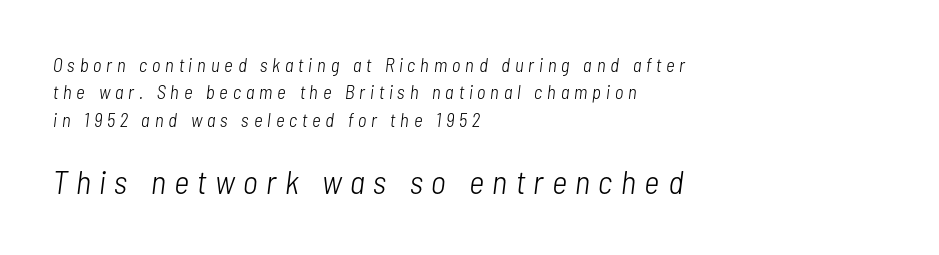
This reads as an unemphasized weight, regular at the heaviest. When letters slant like this, we call the style italic. Leading matches the norm, producing a regular column. Reading top to bottom, the characters get bigger at the block break. Nobody drew a line under any word here.
